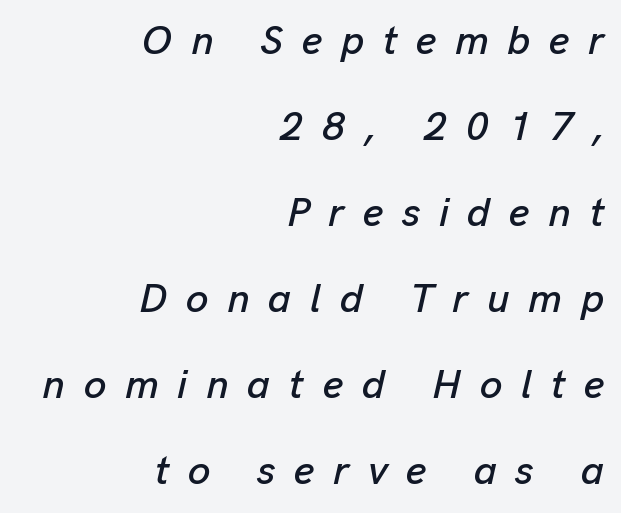
{"italic": "yes", "lean": "right", "slant_degrees": 13, "width": "normal", "stroke_contrast": "low", "x_height": "medium", "monospaced": "no", "underline": "no", "align": "right", "line_spacing": "loose", "line_spacing_ratio": 2.15, "letter_spacing": "wide", "letter_spacing_em": 0.47, "glyph_px": 40}
